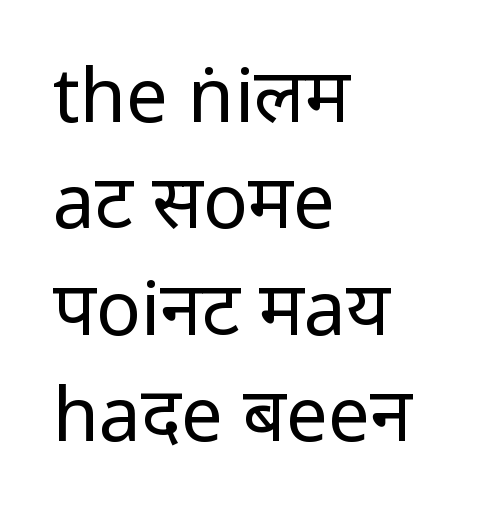
{"serif": "no", "italic": "no", "bold": "no", "weight": "regular", "width": "condensed", "stroke_contrast": "low", "underline": "no", "align": "left", "line_spacing": "normal", "line_spacing_ratio": 1.42, "letter_spacing": "normal", "letter_spacing_em": 0.0, "glyph_px": 75}
